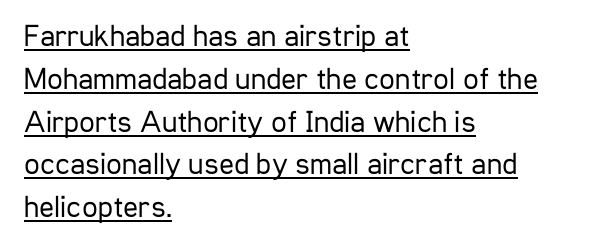
The image shows 31 px regular-weight, condensed sans-serif type, upright; set left-aligned, normal line spacing (1.38x), normal letter spacing, underlined; low stroke contrast and a medium x-height.
